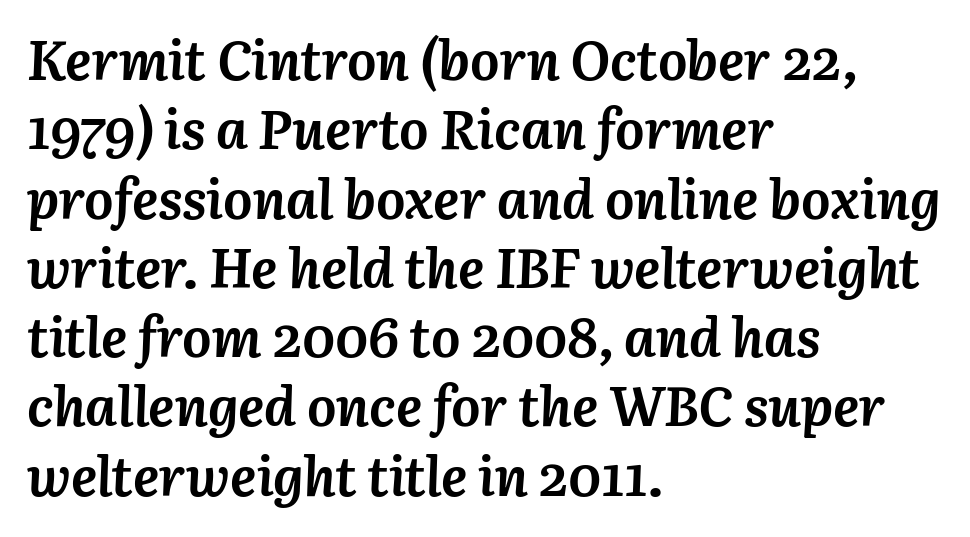
Q: Is the text bold? A: Yes.
Q: Is the text italic (slanted)? A: Yes, it leans right by about 3 degrees.
Q: Is the text underlined? A: No.
Q: How is the paragraph aligned? A: Left-aligned.
Q: Is the spacing between letters normal or unusually wide? A: Normal.
Q: Is the spacing between lines tight, normal or loose? A: Normal.
Q: Width (condensed, normal, or wide)? A: Normal.
Q: Stroke contrast? A: Medium.
Q: x-height? A: Medium.
Q: Monospaced? A: No.
